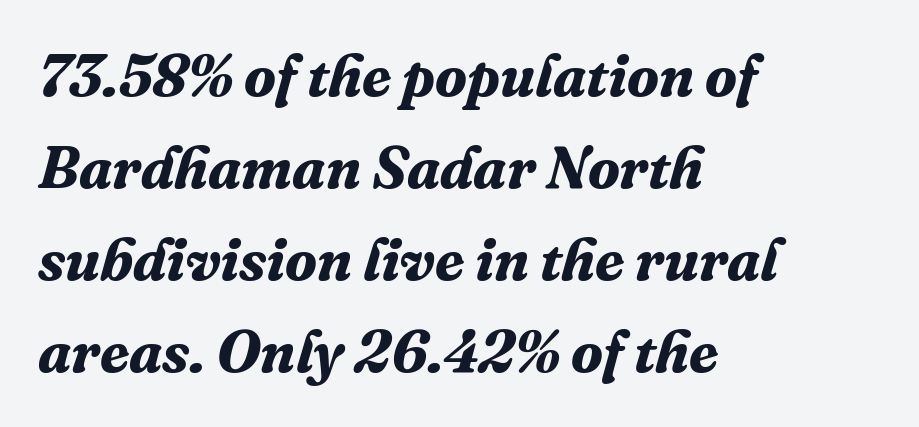
Q: Is the text bold? A: Yes.
Q: Is the text italic (slanted)? A: Yes, it leans right by about 16 degrees.
Q: Is the typeface a serif or a sans-serif typeface? A: Serif.
Q: Is the text underlined? A: No.
Q: How is the paragraph aligned? A: Left-aligned.
Q: Is the spacing between letters normal or unusually wide? A: Normal.
Q: Is the spacing between lines tight, normal or loose? A: Normal.
Q: Width (condensed, normal, or wide)? A: Normal.
Q: Stroke contrast? A: Medium.
Q: x-height? A: Medium.
Q: Monospaced? A: No.
